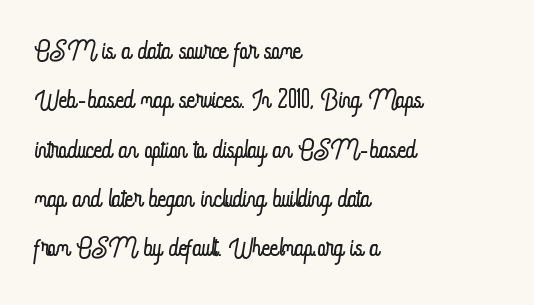
Whoever set this chose a conventional vertical rhythm. The letters advance in unequal steps, a hallmark of proportional type. The lines in this sample share a left origin and differ only in where they stop.
